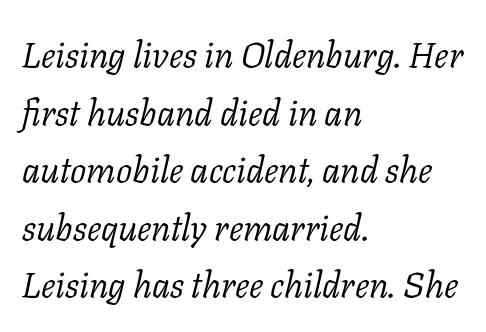
Q: Is the text bold? A: No.
Q: Is the text italic (slanted)? A: Yes, it leans right by about 11 degrees.
Q: Is the typeface a serif or a sans-serif typeface? A: Serif.
Q: Is the text underlined? A: No.
Q: How is the paragraph aligned? A: Left-aligned.
Q: Is the spacing between letters normal or unusually wide? A: Normal.
Q: Is the spacing between lines tight, normal or loose? A: Normal.
Q: Width (condensed, normal, or wide)? A: Normal.
Q: Stroke contrast? A: Low.
Q: x-height? A: Medium.
Q: Monospaced? A: No.
